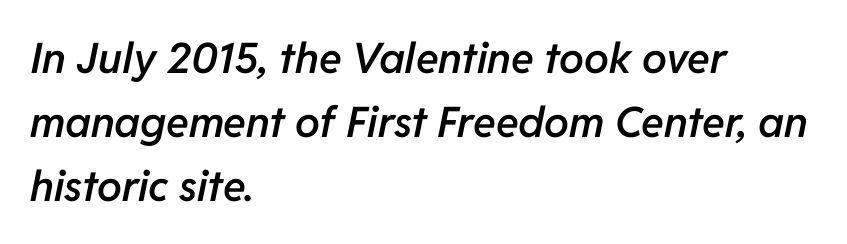
The image shows 42 px semibold type, italic (leaning right); set left-aligned, normal line spacing (1.52x), normal letter spacing, not underlined; low stroke contrast and a medium x-height.
